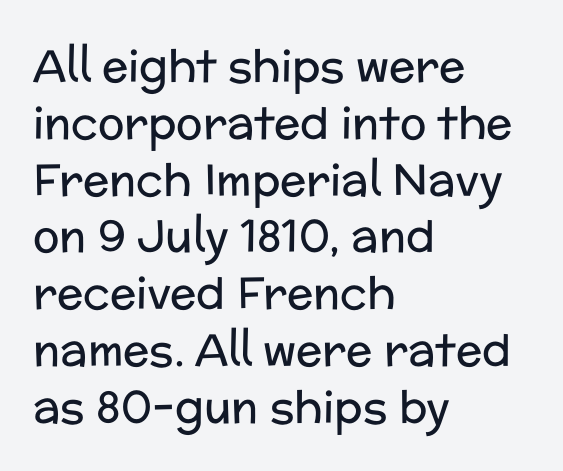
The weight tops out at a normal text grade. A clean baseline with only descenders dipping below it. Varying glyph widths throughout — classic text-font behaviour. The ragged edge is on the right, which tells us the setting is flush left.
